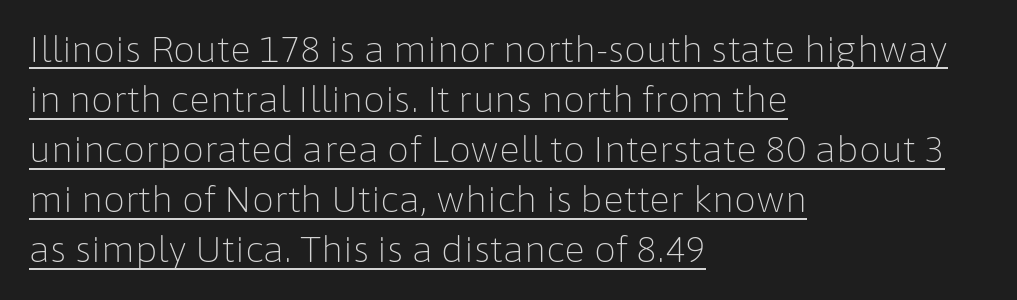
{"serif": "no", "italic": "no", "bold": "no", "weight": "light", "width": "normal", "stroke_contrast": "low", "x_height": "medium", "monospaced": "no", "underline": "yes", "align": "left", "line_spacing": "normal", "line_spacing_ratio": 1.43, "letter_spacing": "normal", "letter_spacing_em": 0.0, "glyph_px": 35}
